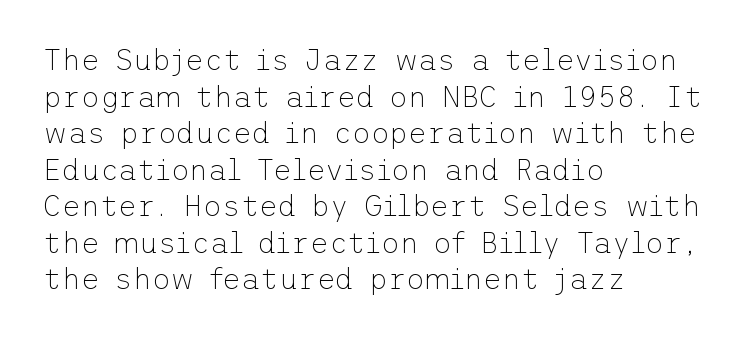
Q: Is the text bold? A: No.
Q: Is the text italic (slanted)? A: No, it is upright.
Q: Is the typeface a serif or a sans-serif typeface? A: Sans-serif.
Q: Is the text underlined? A: No.
Q: How is the paragraph aligned? A: Left-aligned.
Q: Is the spacing between letters normal or unusually wide? A: Normal.
Q: Is the spacing between lines tight, normal or loose? A: Normal.
Q: Width (condensed, normal, or wide)? A: Normal.
Q: Stroke contrast? A: Low.
Q: x-height? A: Medium.
